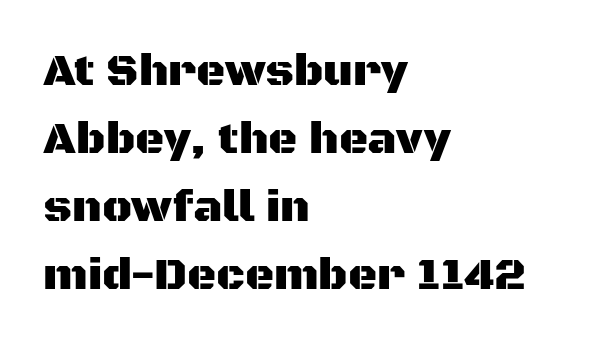
Q: Is the text italic (slanted)? A: No, it is upright.
Q: Is the typeface a serif or a sans-serif typeface? A: Sans-serif.
Q: Is the text underlined? A: No.
Q: How is the paragraph aligned? A: Left-aligned.
Q: Is the spacing between letters normal or unusually wide? A: Normal.
Q: Is the spacing between lines tight, normal or loose? A: Normal.
Q: Width (condensed, normal, or wide)? A: Normal.
Q: Stroke contrast? A: Medium.
Q: x-height? A: Large.
Q: Monospaced? A: No.
